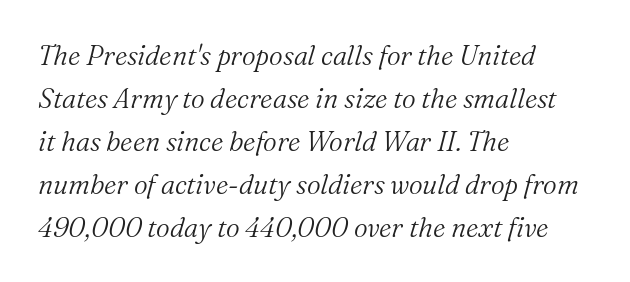
Glance below the letters and you will spot only blank space. Counters stay open thanks to moderate or lighter strokes. Slant detected: the letters are inclined. The passage is arranged the way most books set body copy — flush left.
